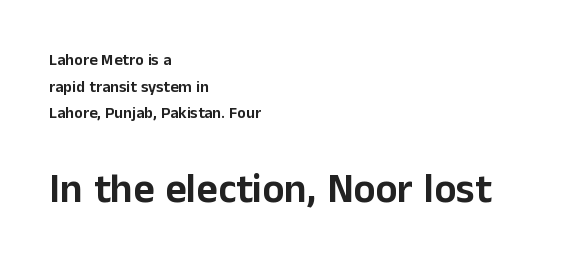
The image shows 41 px sans-serif type, upright; set left-aligned, normal line spacing (1.66x), normal letter spacing, not underlined; the second (bottom) block is 2.56x larger; low stroke contrast and a medium x-height.
